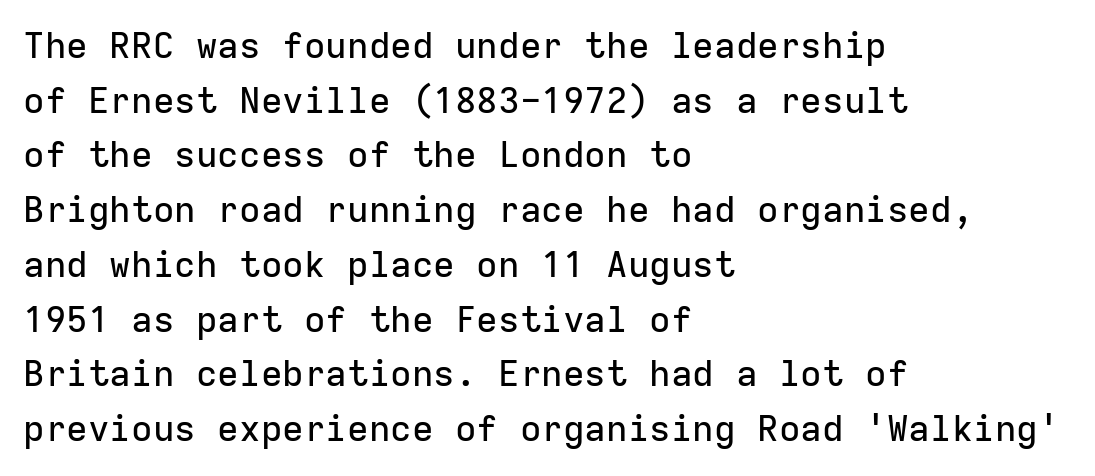
The image shows 36 px sans-serif type, upright, monospaced; set left-aligned, normal line spacing (1.52x), normal letter spacing, not underlined; low stroke contrast and a medium x-height.
